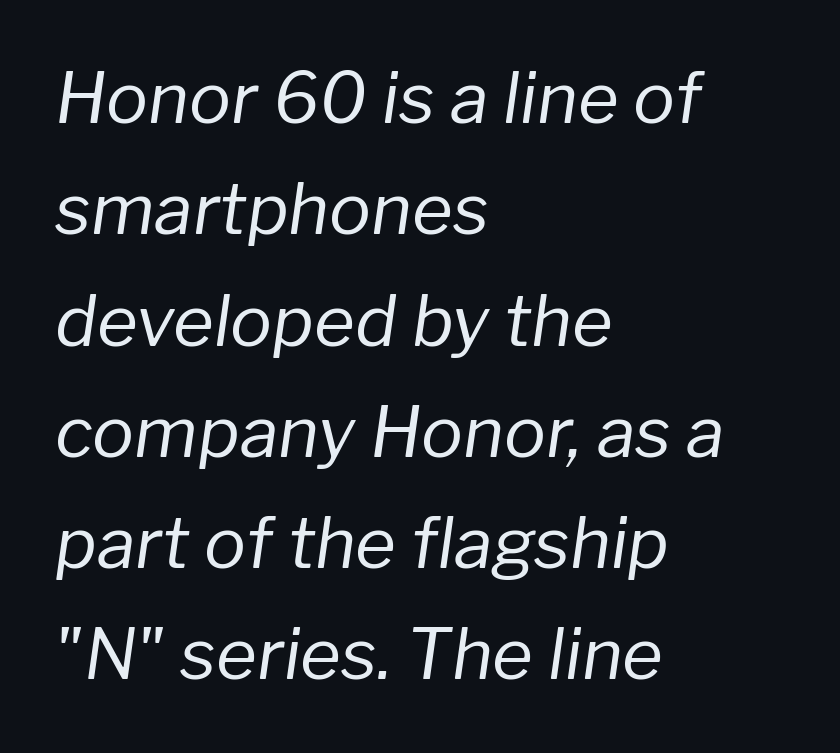
Q: Is the text bold? A: No.
Q: Is the text italic (slanted)? A: Yes, it leans right by about 8 degrees.
Q: Is the text underlined? A: No.
Q: How is the paragraph aligned? A: Left-aligned.
Q: Is the spacing between letters normal or unusually wide? A: Normal.
Q: Is the spacing between lines tight, normal or loose? A: Normal.
Q: Width (condensed, normal, or wide)? A: Normal.
Q: Stroke contrast? A: Low.
Q: x-height? A: Medium.
Q: Monospaced? A: No.
